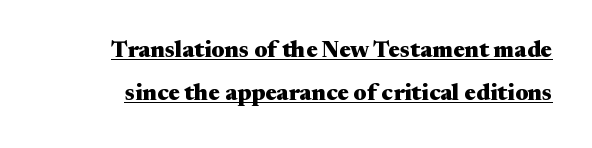
The image shows 23 px bold type, upright; set line spacing 1.88x, normal letter spacing, underlined.
